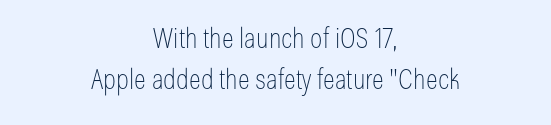
Q: Is the text bold? A: No.
Q: Is the text italic (slanted)? A: No, it is upright.
Q: Is the typeface a serif or a sans-serif typeface? A: Sans-serif.
Q: Is the text underlined? A: No.
Q: How is the paragraph aligned? A: Centered.
Q: Is the spacing between letters normal or unusually wide? A: Normal.
Q: Is the spacing between lines tight, normal or loose? A: Normal.
Q: Width (condensed, normal, or wide)? A: Condensed.
Q: Stroke contrast? A: Low.
Q: x-height? A: Medium.
Q: Monospaced? A: No.
